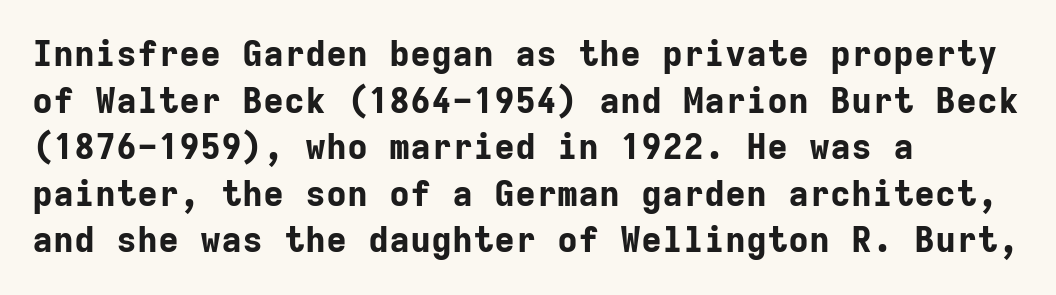
The image shows 35 px bold sans-serif type, upright, monospaced; set left-aligned, normal line spacing (1.33x), normal letter spacing, not underlined; low stroke contrast and a medium x-height.
